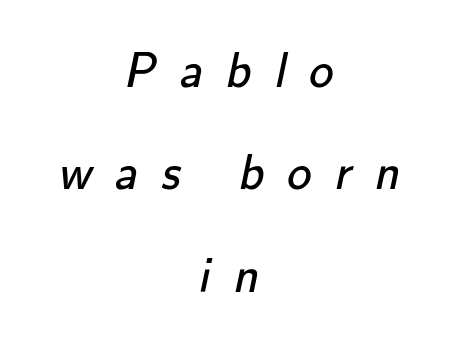
The image shows 49 px regular-weight sans-serif type; set centered, loose line spacing (2.09x), unusually wide letter spacing (+0.47 em), not underlined; low stroke contrast and a small x-height.
